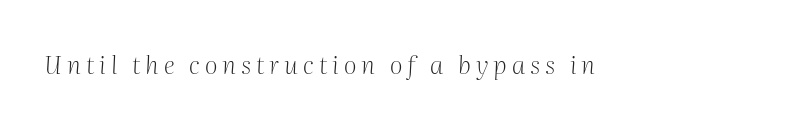
Descenders hang freely into open space. These glyphs show unthickened strokes, regular width or finer. If you drew a line through each stem, it would be angled. The line texture is sparse and dotted thanks to wide tracking.
